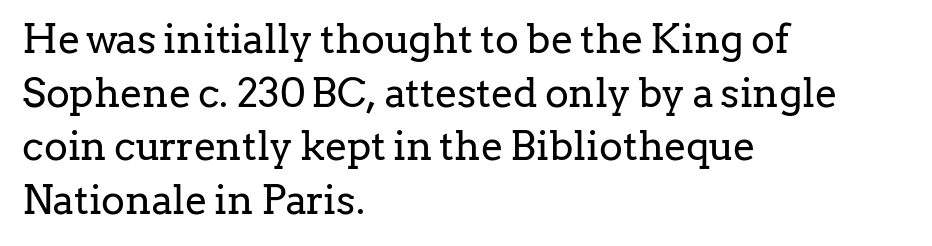
Q: Is the text bold? A: No.
Q: Is the text italic (slanted)? A: No, it is upright.
Q: Is the typeface a serif or a sans-serif typeface? A: Serif.
Q: Is the text underlined? A: No.
Q: How is the paragraph aligned? A: Left-aligned.
Q: Is the spacing between letters normal or unusually wide? A: Normal.
Q: Is the spacing between lines tight, normal or loose? A: Normal.
Q: Width (condensed, normal, or wide)? A: Normal.
Q: Stroke contrast? A: Low.
Q: x-height? A: Medium.
Q: Monospaced? A: No.
